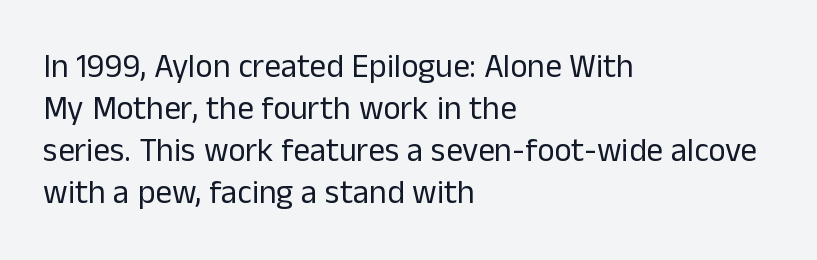
Is the letter spacing exaggerated? No — it looks like the ordinary default. A clean baseline with only descenders dipping below it. The face used here is a sans, in the tradition of grotesques and geometrics. Caption: face not bold, strokes unweighted. This sample is left-justified, so line endings fall wherever the words run out. Notice how descenders clear the ascenders below comfortably — that's standard leading.
